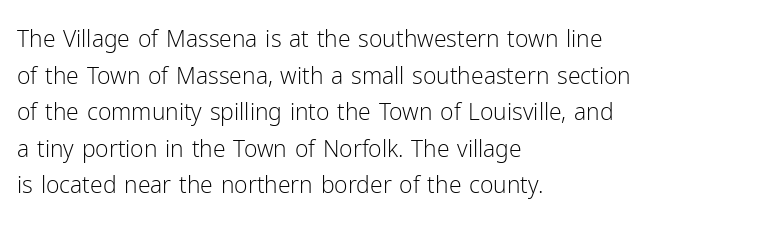
{"italic": "no", "bold": "no", "underline": "no", "align": "left", "line_spacing": "normal", "line_spacing_ratio": 1.59, "letter_spacing": "normal", "letter_spacing_em": 0.0, "glyph_px": 23}
